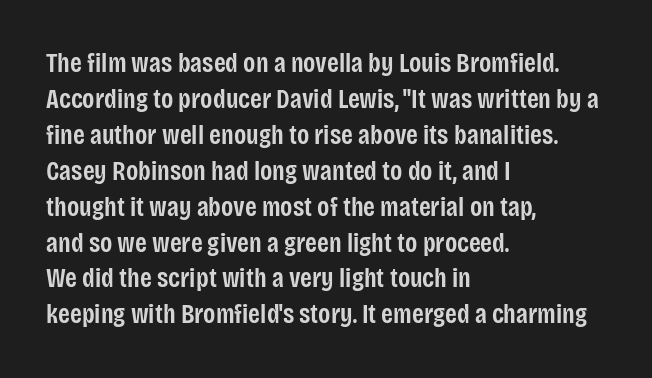
Q: Is the text bold? A: Semi-bold.
Q: Is the text italic (slanted)? A: No, it is upright.
Q: Is the text underlined? A: No.
Q: How is the paragraph aligned? A: Left-aligned.
Q: Is the spacing between letters normal or unusually wide? A: Normal.
Q: Is the spacing between lines tight, normal or loose? A: Normal.
